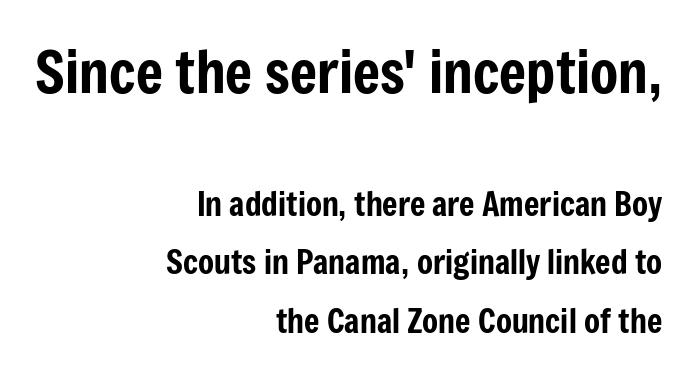
The image shows 58 px condensed sans-serif type, upright; set right-aligned, line spacing 1.77x, normal letter spacing, not underlined; the first (top) block is 1.76x larger; low stroke contrast and a medium x-height.
